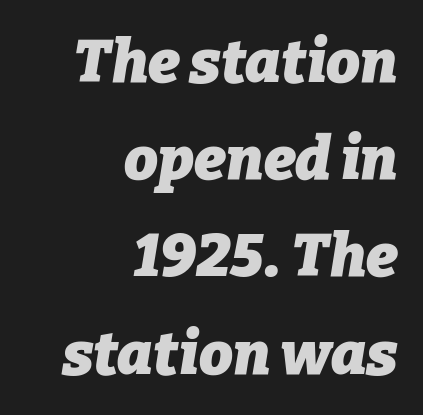
The image shows 60 px heavy type, italic (leaning right); set right-aligned, normal line spacing (1.62x), normal letter spacing, not underlined; low stroke contrast and a medium x-height.
